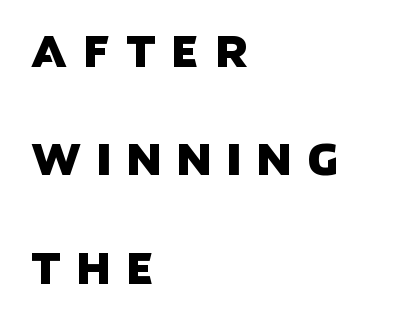
Does extra space separate the letters? Yes, quite a lot of it. Varying glyph widths throughout — classic text-font behaviour. What's the leading like? Stretched, with rows far apart. Line starts are locked; line ends wander. In terms of letterform style, serifs are entirely absent. The foot of each line stays bare and open.
